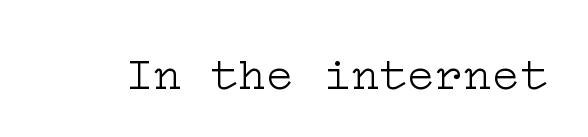
The image shows 47 px light, wide serif type, upright; set normal letter spacing, not underlined; low stroke contrast and a medium x-height.
